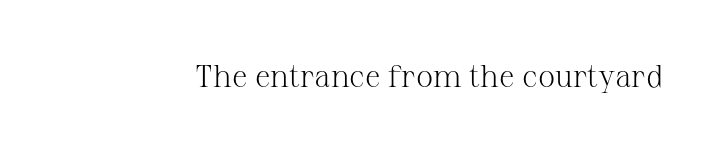
The image shows 31 px light serif type, upright; set normal letter spacing, not underlined; medium stroke contrast and a medium x-height.
